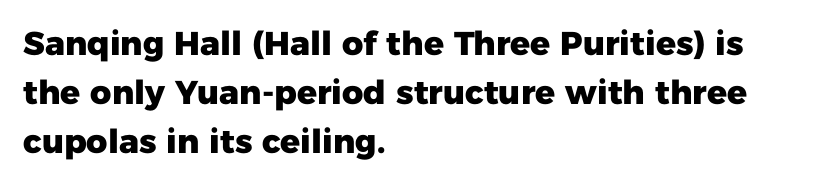
{"serif": "no", "italic": "no", "bold": "yes", "weight": "heavy", "width": "normal", "stroke_contrast": "low", "x_height": "medium", "monospaced": "no", "underline": "no", "align": "left", "line_spacing": "normal", "line_spacing_ratio": 1.49, "letter_spacing": "normal", "letter_spacing_em": 0.0, "glyph_px": 33}
